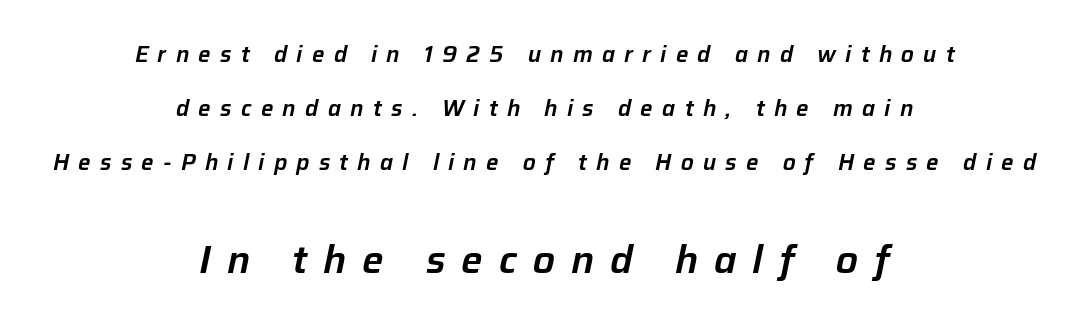
The image shows 38 px text type, italic (leaning right); set centered, loose line spacing (2.45x), unusually wide letter spacing (+0.42 em), not underlined; the second (bottom) block is 1.73x larger; low stroke contrast and a medium x-height.
